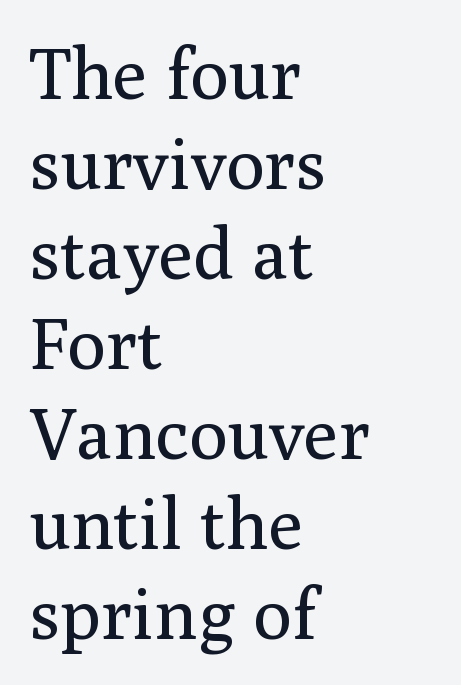
The horizontal fit of the characters is conventional and even. These lines are rendered in a variable-pitch font. Yep, those are serifs on the letters. The passage is arranged the way most books set body copy — flush left. Successive baselines arrive at the customary interval. The typography opts for an upright posture over an oblique one.
